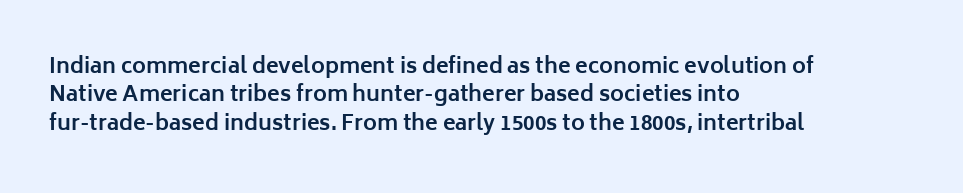
The image shows 21 px bold type, upright; set left-aligned, normal line spacing (1.35x), normal letter spacing, not underlined.
